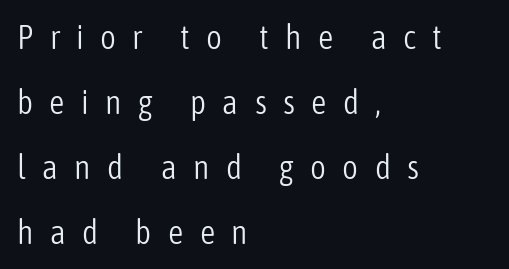
Every character sits straight up, as roman type does. The letters are spread apart with noticeably loose tracking. Looks like regular typesetting: each glyph gets only the width it needs. Look at the bottom of the vertical strokes: they stop flat, with no serifs.
